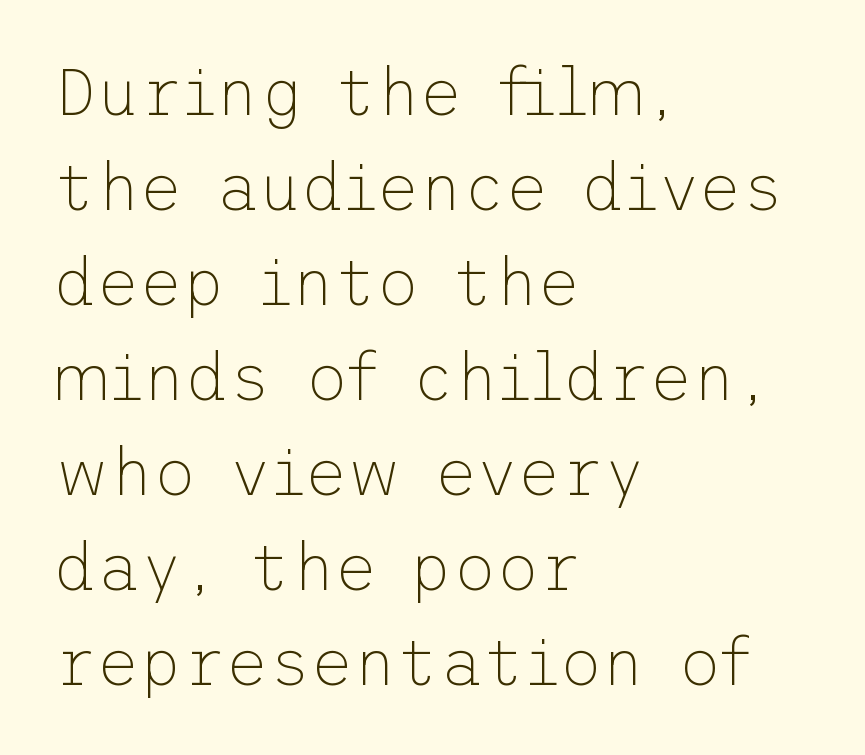
Q: Is the text bold? A: No.
Q: Is the text italic (slanted)? A: No, it is upright.
Q: Is the typeface a serif or a sans-serif typeface? A: Sans-serif.
Q: Is the text underlined? A: No.
Q: How is the paragraph aligned? A: Left-aligned.
Q: Is the spacing between letters normal or unusually wide? A: Normal.
Q: Is the spacing between lines tight, normal or loose? A: Normal.
Q: Width (condensed, normal, or wide)? A: Normal.
Q: Stroke contrast? A: Low.
Q: x-height? A: Medium.
